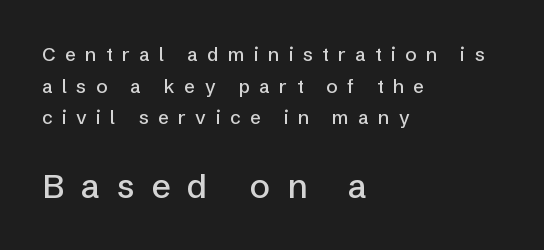
{"serif": "no", "italic": "no", "width": "normal", "stroke_contrast": "low", "x_height": "medium", "monospaced": "no", "underline": "no", "align": "left", "line_spacing": "normal", "line_spacing_ratio": 1.67, "letter_spacing": "wide", "letter_spacing_em": 0.49, "larger_block": "second", "size_ratio": 1.79, "glyph_px": 34}
